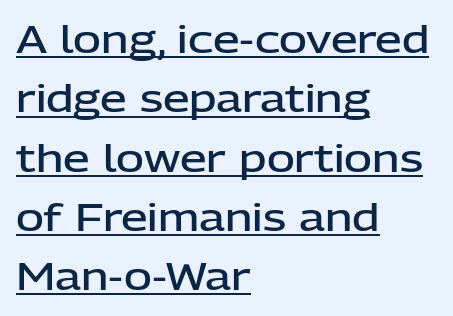
{"serif": "no", "italic": "no", "bold": "semi", "weight": "semibold", "width": "normal", "stroke_contrast": "low", "x_height": "medium", "monospaced": "no", "underline": "yes", "align": "left", "line_spacing": "normal", "line_spacing_ratio": 1.56, "letter_spacing": "normal", "letter_spacing_em": 0.0, "glyph_px": 38}
